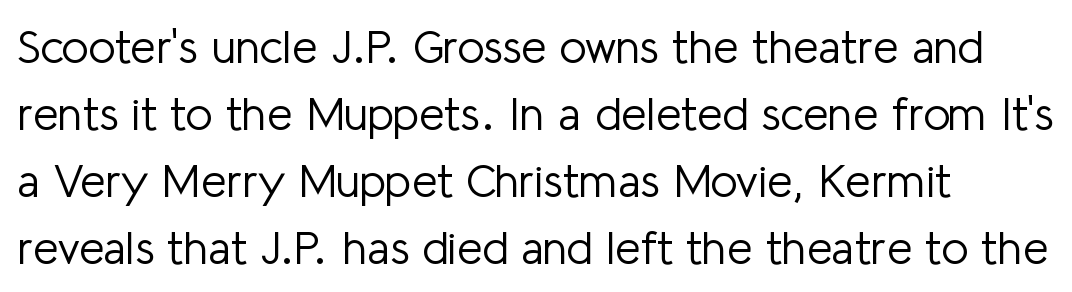
Q: Is the text bold? A: No.
Q: Is the text italic (slanted)? A: No, it is upright.
Q: Is the typeface a serif or a sans-serif typeface? A: Sans-serif.
Q: Is the text underlined? A: No.
Q: How is the paragraph aligned? A: Left-aligned.
Q: Is the spacing between letters normal or unusually wide? A: Normal.
Q: Is the spacing between lines tight, normal or loose? A: Normal.
Q: Width (condensed, normal, or wide)? A: Normal.
Q: Stroke contrast? A: Low.
Q: x-height? A: Medium.
Q: Monospaced? A: No.
